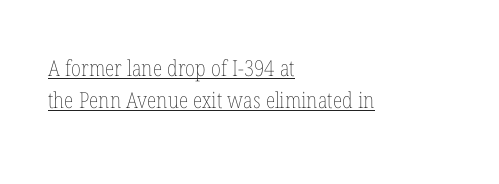
{"italic": "no", "bold": "no", "underline": "yes", "align": "left", "line_spacing": "normal", "line_spacing_ratio": 1.45, "letter_spacing": "normal", "letter_spacing_em": 0.0, "glyph_px": 22}
